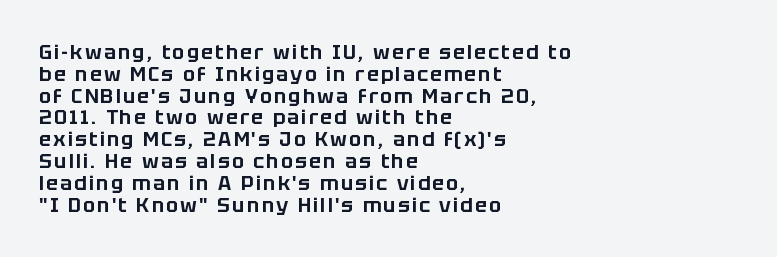
Q: Is the text italic (slanted)? A: No, it is upright.
Q: Is the text underlined? A: No.
Q: How is the paragraph aligned? A: Left-aligned.
Q: Is the spacing between lines tight, normal or loose? A: Tight.
